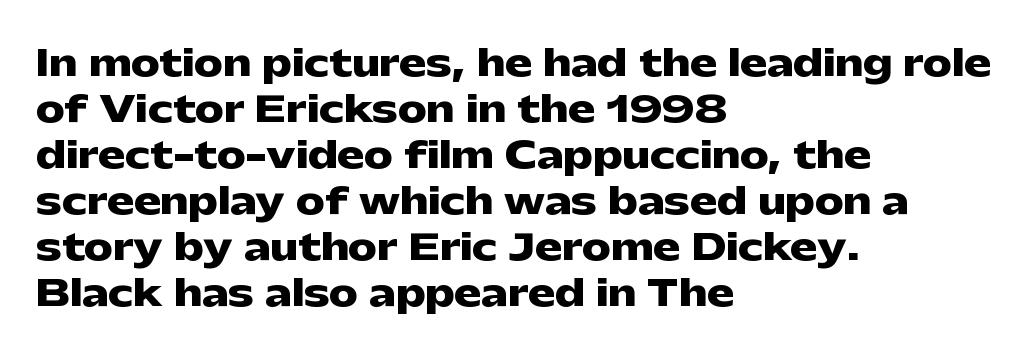
Q: Is the text bold? A: Yes.
Q: Is the text italic (slanted)? A: No, it is upright.
Q: Is the typeface a serif or a sans-serif typeface? A: Sans-serif.
Q: Is the text underlined? A: No.
Q: How is the paragraph aligned? A: Left-aligned.
Q: Is the spacing between letters normal or unusually wide? A: Normal.
Q: Is the spacing between lines tight, normal or loose? A: Normal.
Q: Width (condensed, normal, or wide)? A: Wide.
Q: Stroke contrast? A: Low.
Q: x-height? A: Medium.
Q: Monospaced? A: No.
